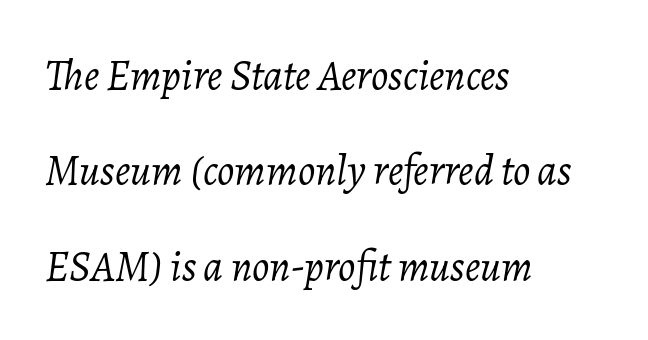
{"italic": "yes", "lean": "right", "slant_degrees": 7, "bold": "no", "weight": "light", "width": "normal", "stroke_contrast": "low", "x_height": "medium", "monospaced": "no", "underline": "no", "align": "left", "line_spacing": "loose", "line_spacing_ratio": 2.22, "letter_spacing": "normal", "letter_spacing_em": 0.0, "glyph_px": 43}
